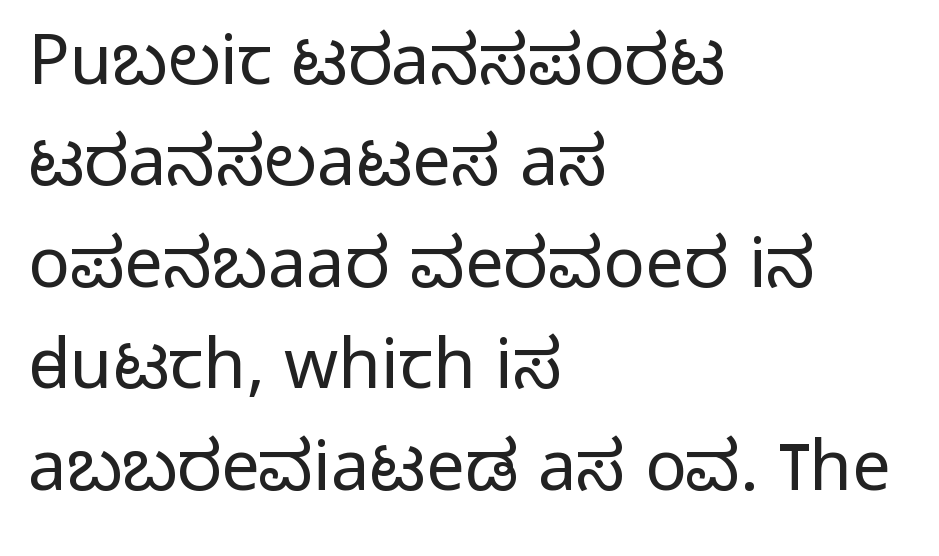
The image shows 69 px light sans-serif type, upright; set left-aligned, normal line spacing (1.47x), normal letter spacing, not underlined; low stroke contrast and a medium x-height.
